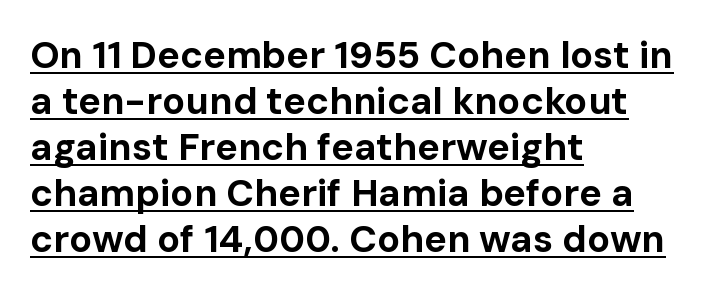
Left-aligned paragraph, ragged on the right. The face used here is proportionally spaced, like ordinary book or web type. You could call the tracking neutral — neither tight nor loose. Its strokes are broad and dark, the hallmark of bold type.
